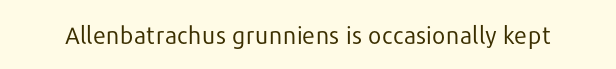
{"italic": "no", "bold": "no", "underline": "no", "letter_spacing": "normal", "letter_spacing_em": 0.0, "glyph_px": 24}
